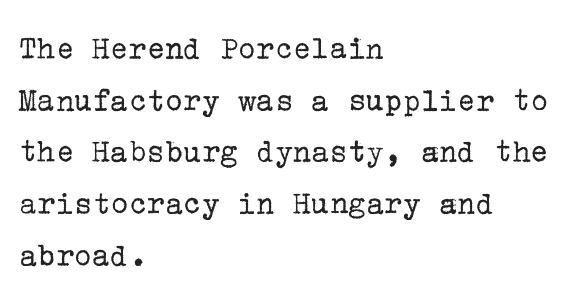
{"serif": "yes", "italic": "no", "bold": "no", "weight": "regular", "width": "normal", "stroke_contrast": "low", "x_height": "medium", "underline": "no", "align": "left", "line_spacing": "normal", "line_spacing_ratio": 1.52, "letter_spacing": "normal", "letter_spacing_em": 0.0, "glyph_px": 34}
